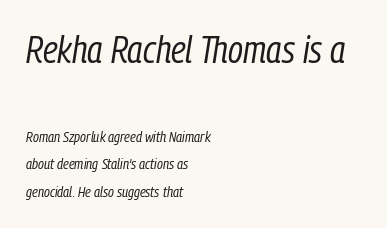
The emphasis by scale lands on block number one, above. Looking at the ascenders, they clearly lean. Vertical stems look standard width or narrower in stroke. Looks like regular typesetting: each glyph gets only the width it needs. Anything drawn beneath the words? Only blank space. Standard letterfit; no display-style spreading of the glyphs.
